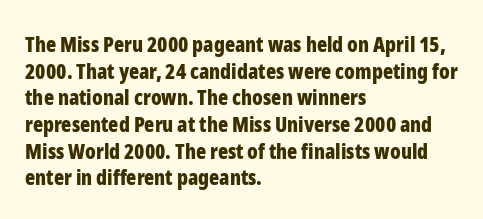
Honestly, the row spacing looks completely unremarkable. Posture: upright roman. Plenty of ink on the page — the face is bold. Typeset ragged right — the left edge is the straight one.
